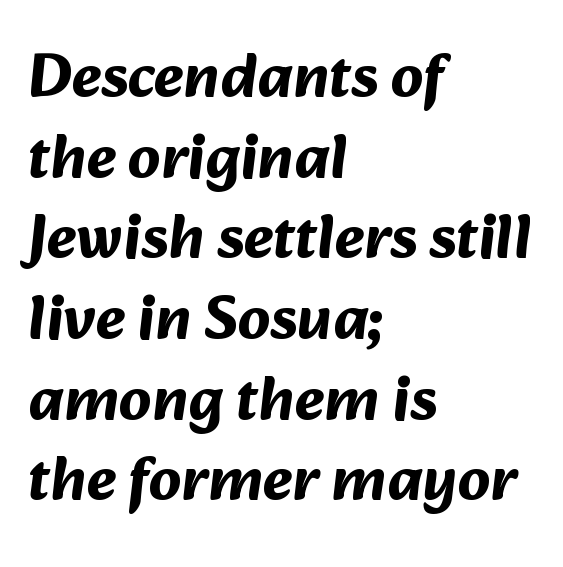
The image shows 63 px bold sans-serif type; set left-aligned, normal line spacing (1.28x), normal letter spacing, not underlined; medium stroke contrast and a medium x-height.
